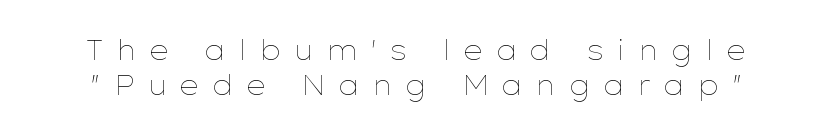
Q: Is the text bold? A: No.
Q: Is the text italic (slanted)? A: No, it is upright.
Q: Is the text underlined? A: No.
Q: Is the spacing between letters normal or unusually wide? A: Unusually wide.
Q: Is the spacing between lines tight, normal or loose? A: Normal.
